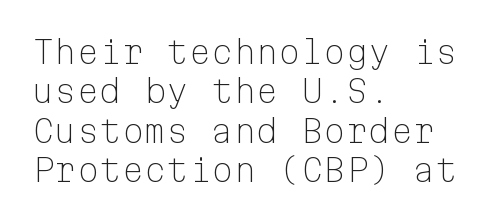
Q: Is the text bold? A: No.
Q: Is the text italic (slanted)? A: No, it is upright.
Q: Is the typeface a serif or a sans-serif typeface? A: Sans-serif.
Q: Is the text underlined? A: No.
Q: How is the paragraph aligned? A: Left-aligned.
Q: Is the spacing between letters normal or unusually wide? A: Normal.
Q: Width (condensed, normal, or wide)? A: Normal.
Q: Stroke contrast? A: Low.
Q: x-height? A: Medium.
Q: Monospaced? A: Yes.
